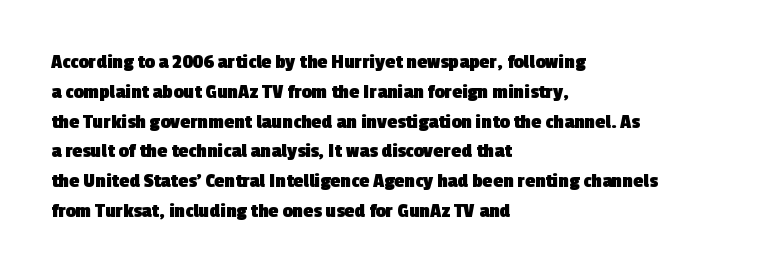
{"bold": "yes", "underline": "no", "align": "left", "line_spacing": "normal", "line_spacing_ratio": 1.49, "letter_spacing": "normal", "letter_spacing_em": 0.0, "glyph_px": 20}
